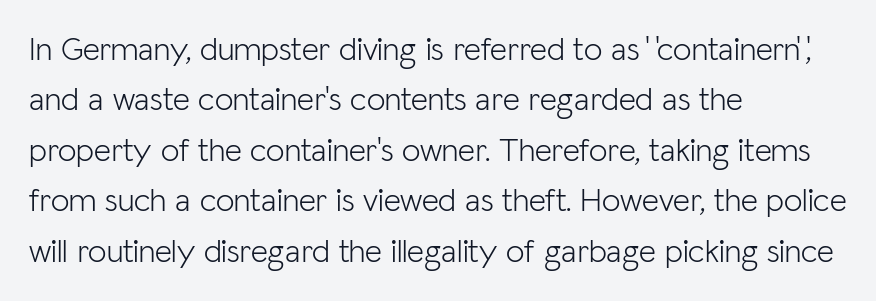
Q: Is the text bold? A: No.
Q: Is the text italic (slanted)? A: No, it is upright.
Q: Is the typeface a serif or a sans-serif typeface? A: Sans-serif.
Q: Is the text underlined? A: No.
Q: How is the paragraph aligned? A: Left-aligned.
Q: Is the spacing between letters normal or unusually wide? A: Normal.
Q: Is the spacing between lines tight, normal or loose? A: Normal.
Q: Width (condensed, normal, or wide)? A: Normal.
Q: Stroke contrast? A: Low.
Q: x-height? A: Medium.
Q: Monospaced? A: No.
